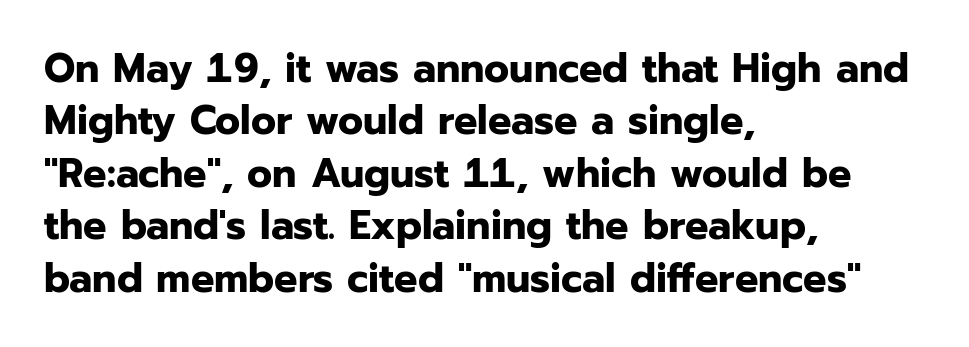
{"serif": "no", "italic": "no", "bold": "yes", "weight": "bold", "width": "normal", "stroke_contrast": "low", "x_height": "medium", "monospaced": "no", "underline": "no", "align": "left", "line_spacing": "normal", "line_spacing_ratio": 1.28, "letter_spacing": "normal", "letter_spacing_em": 0.0, "glyph_px": 41}
